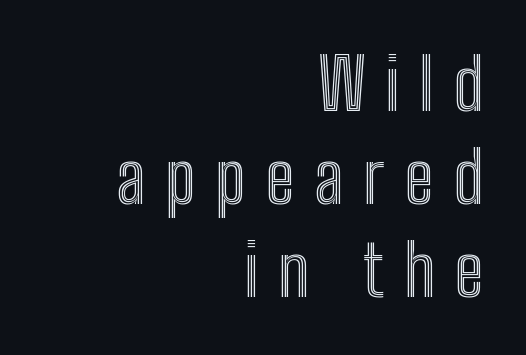
Ascenders rise straight up at ninety degrees. What stands out about the letter spacing? Its width — letters are far apart. Check the space under the baseline: it is left empty. These lines are rendered in a variable-pitch font. One-word summary of the alignment: right. One glance says typical: line gaps are just what's usual.
